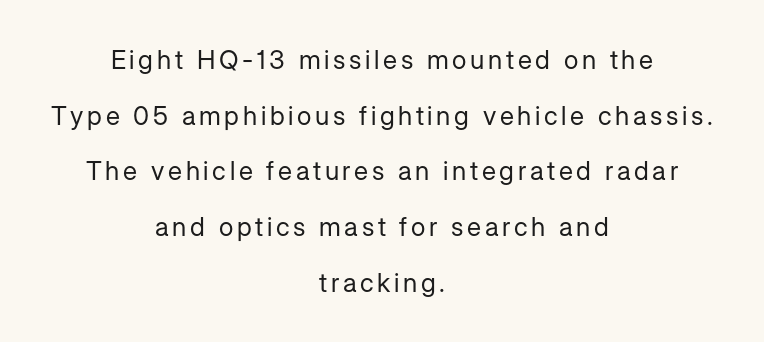
Q: Is the text bold? A: No.
Q: Is the text italic (slanted)? A: No, it is upright.
Q: Is the text underlined? A: No.
Q: How is the paragraph aligned? A: Centered.
Q: Is the spacing between lines tight, normal or loose? A: Loose.
